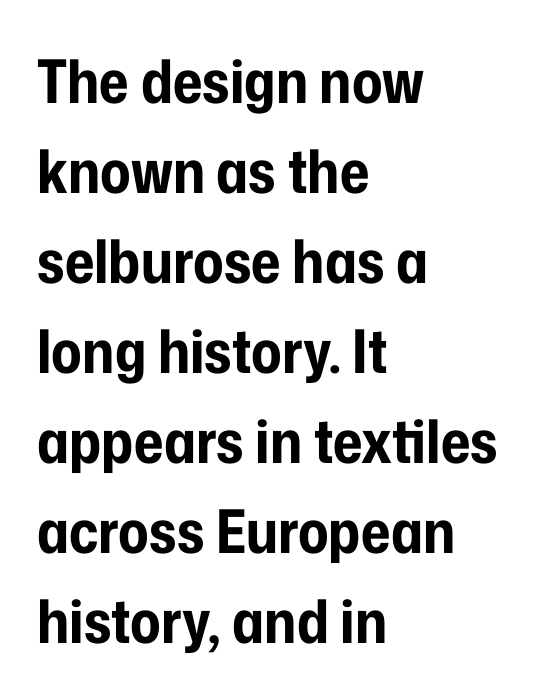
Typeset ragged right — the left edge is the straight one. The font is running at its bold setting. Rendered with straight, roman letterforms. There is no visible air inserted between adjacent glyphs. You could not count columns in this text — the font is proportionally spaced.
